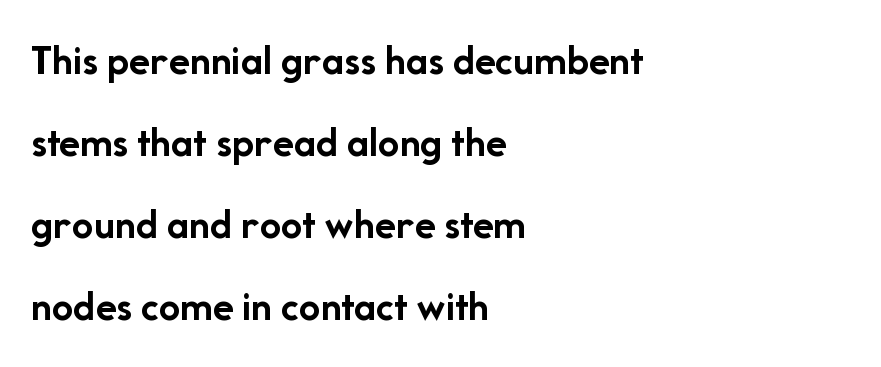
These lines stack with their left ends in a neat column. To sum up the face: it is a sans, with no serifs. Ordinary non-slanted type is in use. These lines carry a lot of weight — the face is fully bold. There is no visible air inserted between adjacent glyphs. The rendering uses a large line-height, opening up the rows.
